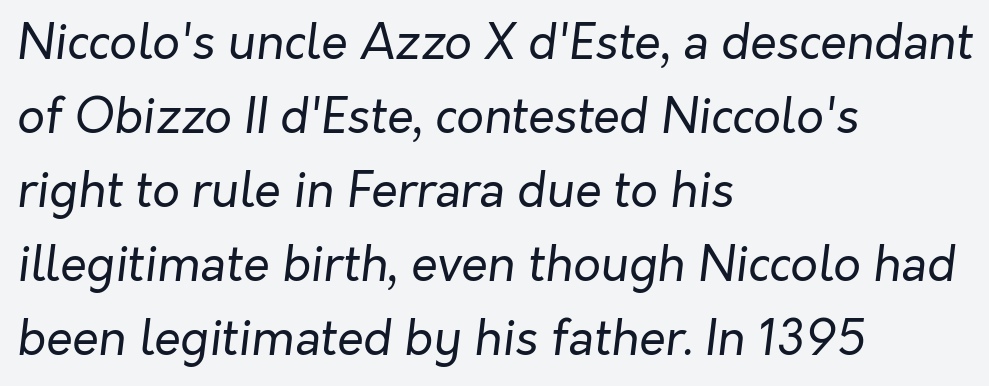
{"italic": "yes", "lean": "right", "slant_degrees": 7, "bold": "no", "weight": "regular", "width": "normal", "stroke_contrast": "low", "x_height": "medium", "monospaced": "no", "underline": "no", "align": "left", "line_spacing": "normal", "line_spacing_ratio": 1.54, "letter_spacing": "normal", "letter_spacing_em": 0.0, "glyph_px": 48}
